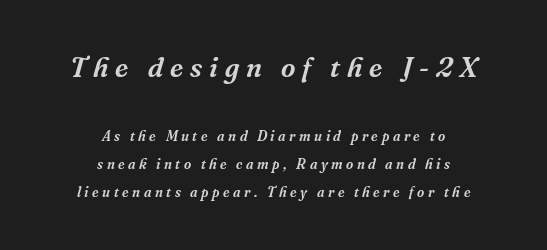
{"serif": "yes", "italic": "yes", "lean": "right", "slant_degrees": 16, "width": "normal", "stroke_contrast": "medium", "x_height": "medium", "monospaced": "no", "underline": "no", "align": "center", "line_spacing": "loose", "line_spacing_ratio": 1.99, "letter_spacing": "wide", "letter_spacing_em": 0.25, "larger_block": "first", "size_ratio": 2.0, "glyph_px": 28}
